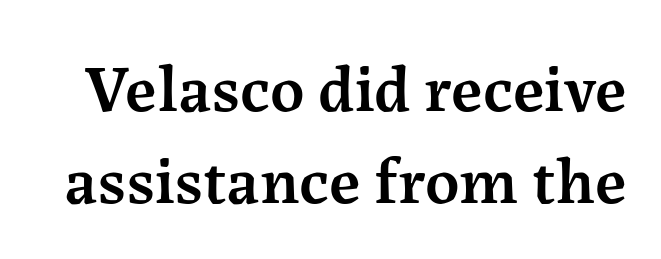
Clear beneath every line of the passage. As a designer I'd log this as weight 600, semibold. The gaps between neighbouring characters are ordinary and unremarkable. Look at the bottom of the vertical strokes: they flare into serifs here.
